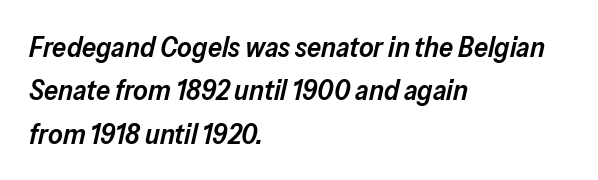
Q: Is the text bold? A: Semi-bold.
Q: Is the text italic (slanted)? A: Yes, it leans right by about 13 degrees.
Q: Is the text underlined? A: No.
Q: How is the paragraph aligned? A: Left-aligned.
Q: Is the spacing between letters normal or unusually wide? A: Normal.
Q: Is the spacing between lines tight, normal or loose? A: Normal.
Q: Width (condensed, normal, or wide)? A: Normal.
Q: Stroke contrast? A: Low.
Q: x-height? A: Medium.
Q: Monospaced? A: No.
